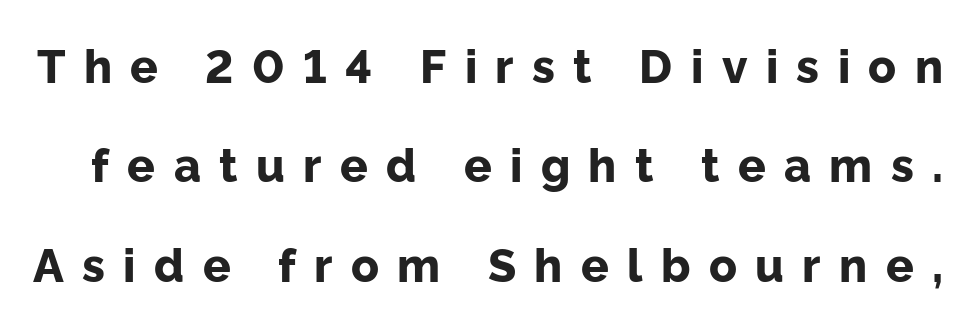
{"serif": "no", "italic": "no", "bold": "yes", "weight": "bold", "width": "normal", "stroke_contrast": "low", "x_height": "medium", "monospaced": "no", "underline": "no", "line_spacing": "loose", "line_spacing_ratio": 2.16, "letter_spacing": "wide", "letter_spacing_em": 0.4, "glyph_px": 46}
